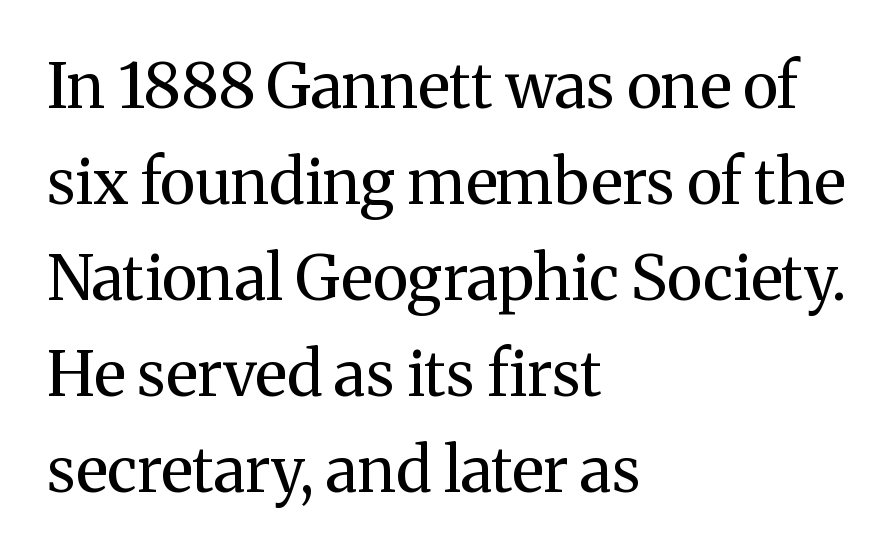
{"serif": "yes", "italic": "no", "bold": "no", "weight": "regular", "width": "normal", "stroke_contrast": "medium", "x_height": "medium", "monospaced": "no", "underline": "no", "align": "left", "line_spacing": "normal", "line_spacing_ratio": 1.55, "letter_spacing": "normal", "letter_spacing_em": 0.0, "glyph_px": 62}
